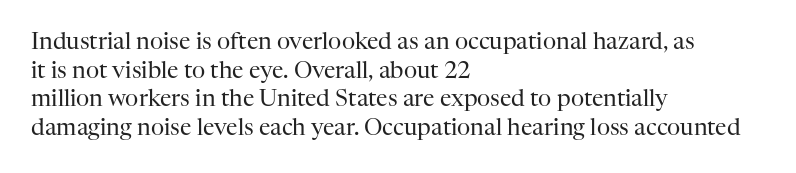
The lines sit at an ordinary, default distance from one another. The text block is weighted toward the left margin, trailing off unevenly rightward. Tracking value appears to be zero — textbook default spacing. Has an underline been added? It has not. Stroke mass is kept to a normal reading level or below.
